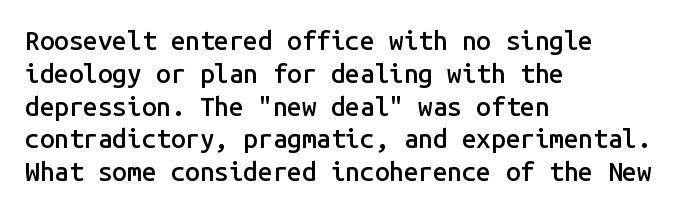
Q: Is the text bold? A: Semi-bold.
Q: Is the text italic (slanted)? A: No, it is upright.
Q: Is the text underlined? A: No.
Q: How is the paragraph aligned? A: Left-aligned.
Q: Is the spacing between letters normal or unusually wide? A: Normal.
Q: Is the spacing between lines tight, normal or loose? A: Normal.
